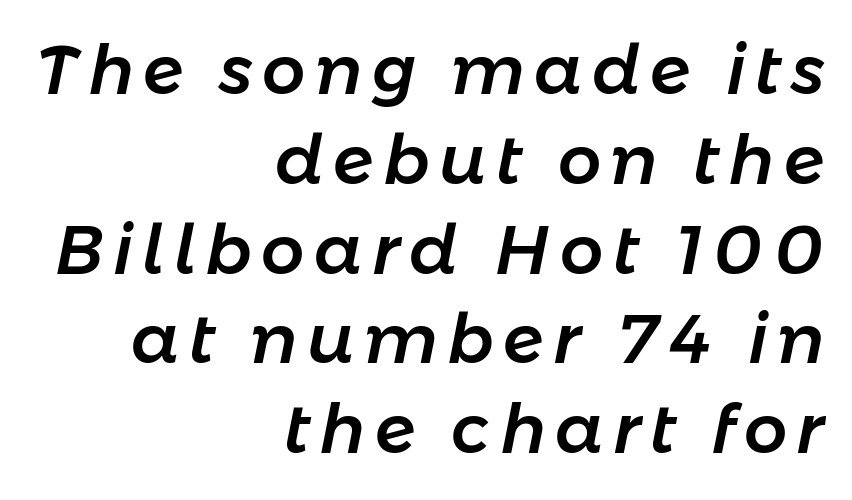
The image shows 68 px text type, italic (leaning right); set right-aligned, normal line spacing (1.32x), not underlined; low stroke contrast and a medium x-height.
